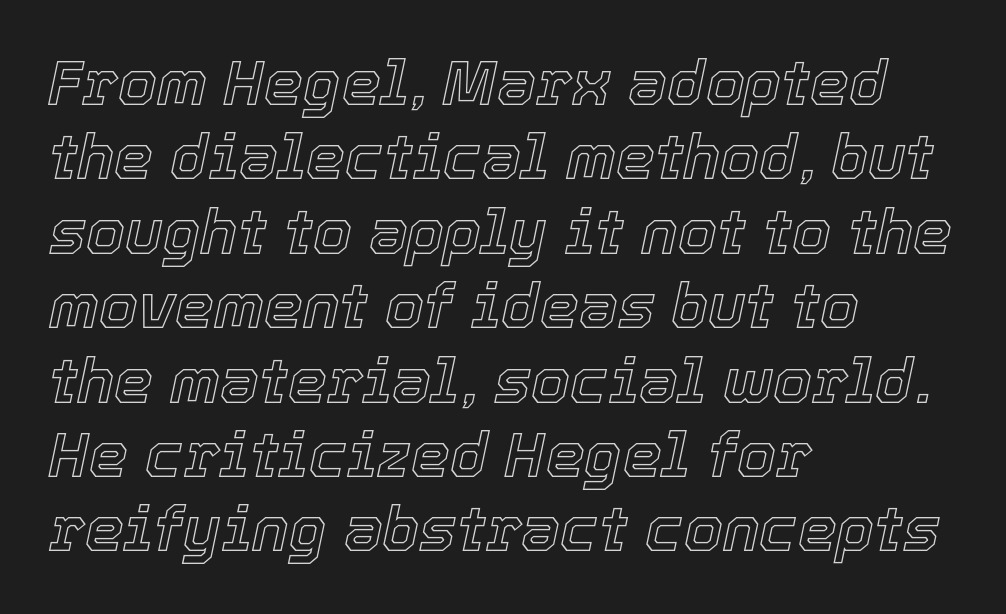
{"italic": "yes", "lean": "right", "slant_degrees": 12, "width": "normal", "x_height": "medium", "monospaced": "no", "underline": "no", "align": "left", "line_spacing_ratio": 1.2, "letter_spacing": "normal", "letter_spacing_em": 0.0, "glyph_px": 62}
